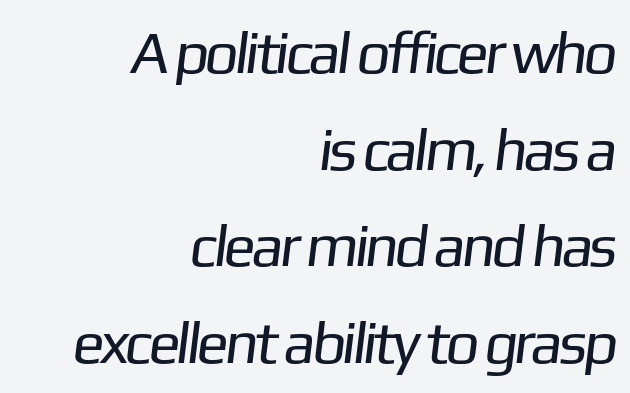
Q: Is the text bold? A: No.
Q: Is the typeface a serif or a sans-serif typeface? A: Sans-serif.
Q: Is the text underlined? A: No.
Q: How is the paragraph aligned? A: Right-aligned.
Q: Is the spacing between letters normal or unusually wide? A: Normal.
Q: Is the spacing between lines tight, normal or loose? A: Normal.
Q: Width (condensed, normal, or wide)? A: Normal.
Q: Stroke contrast? A: Low.
Q: x-height? A: Medium.
Q: Monospaced? A: No.
